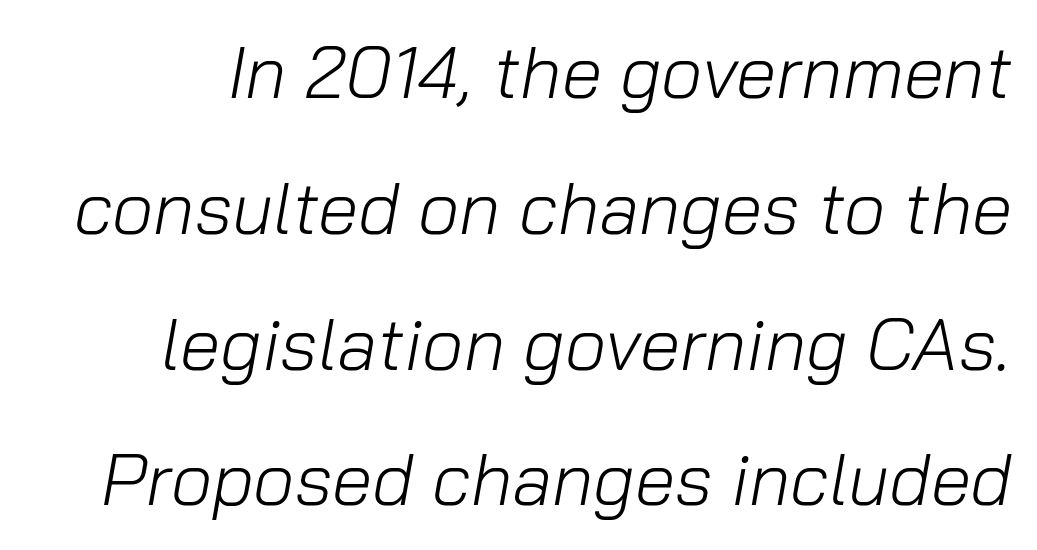
The image shows 73 px light type, italic (leaning right); set line spacing 1.86x, normal letter spacing, not underlined; low stroke contrast and a medium x-height.
